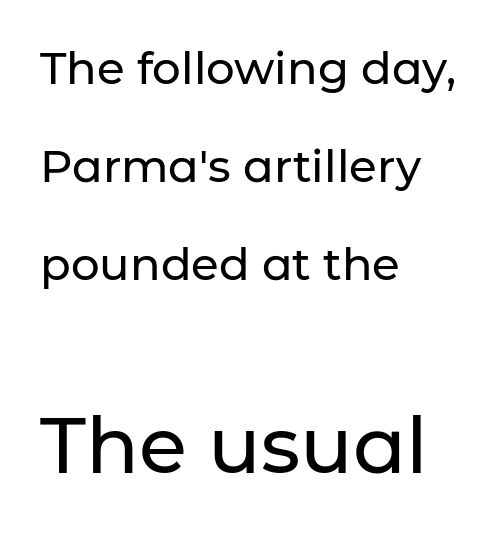
{"serif": "no", "italic": "no", "width": "normal", "stroke_contrast": "low", "x_height": "medium", "monospaced": "no", "underline": "no", "align": "left", "line_spacing": "loose", "line_spacing_ratio": 2.18, "letter_spacing": "normal", "letter_spacing_em": 0.0, "larger_block": "second", "size_ratio": 1.73, "glyph_px": 78}
